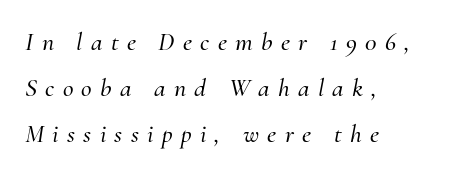
The image shows 26 px text type, italic (leaning right); set left-aligned, line spacing 1.77x, unusually wide letter spacing (+0.32 em), not underlined.
